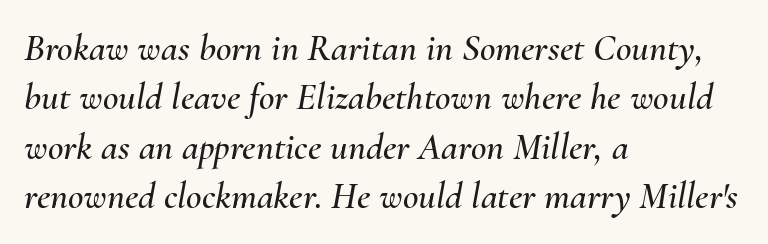
Descenders are the only things crossing below the line. Letter spacing: default. In CSS terms this would be text-align: left. These lines are rendered in a variable-pitch font.
